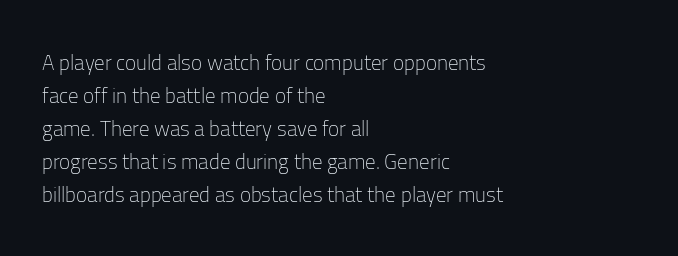
{"italic": "no", "bold": "no", "underline": "no", "align": "left", "line_spacing": "normal", "line_spacing_ratio": 1.57, "letter_spacing": "normal", "letter_spacing_em": 0.0, "glyph_px": 21}
